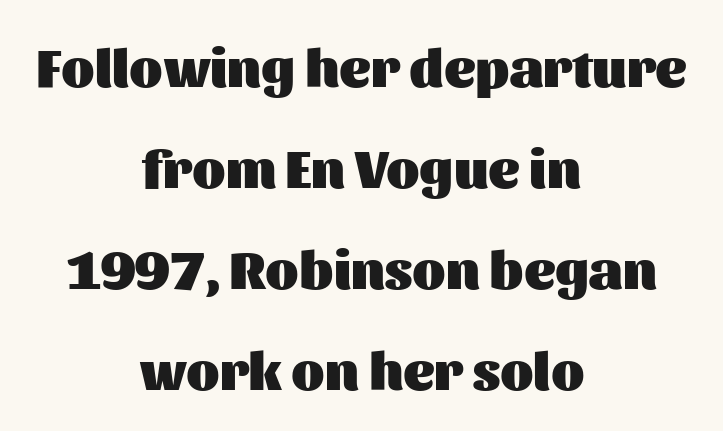
Q: Is the text bold? A: Yes.
Q: Is the text italic (slanted)? A: No, it is upright.
Q: Is the typeface a serif or a sans-serif typeface? A: Sans-serif.
Q: Is the text underlined? A: No.
Q: How is the paragraph aligned? A: Centered.
Q: Is the spacing between letters normal or unusually wide? A: Normal.
Q: Width (condensed, normal, or wide)? A: Normal.
Q: Stroke contrast? A: Medium.
Q: x-height? A: Medium.
Q: Monospaced? A: No.
